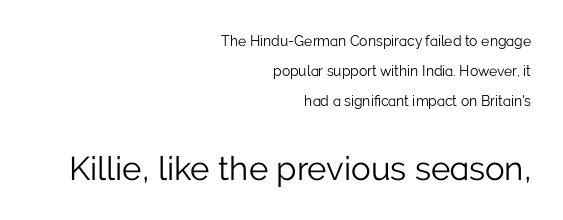
The image shows 33 px light sans-serif type, upright; set right-aligned, loose line spacing (2.13x), normal letter spacing, not underlined; the second (bottom) block is 2.36x larger; low stroke contrast and a medium x-height.
